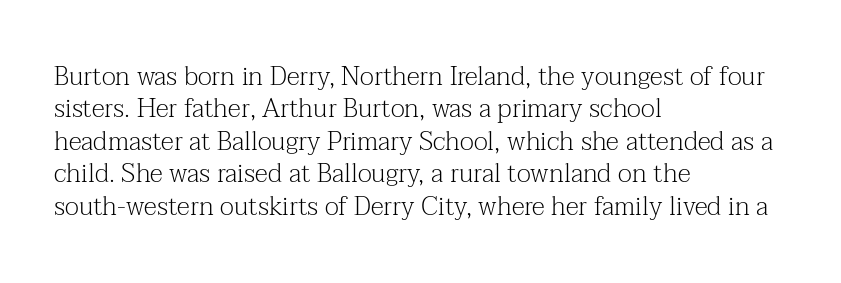
Line spacing here is normal. Nobody touched the tracking dial on this one. Quick note: underline off. Designer's note — italics off, roman on. The lines are quadded left.
